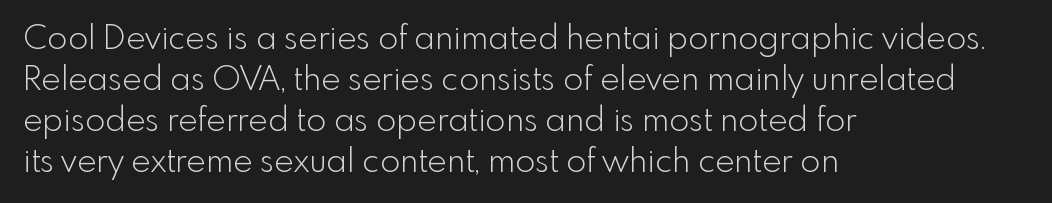
{"serif": "no", "italic": "no", "bold": "no", "weight": "light", "width": "normal", "x_height": "small", "monospaced": "no", "underline": "no", "align": "left", "line_spacing_ratio": 1.24, "letter_spacing": "normal", "letter_spacing_em": 0.0, "glyph_px": 33}
